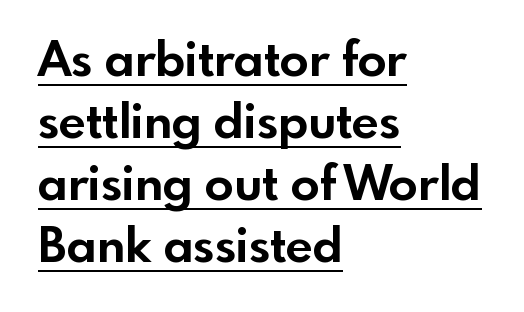
What stands out about the letter spacing? Nothing — it is the standard amount. Honestly, the row spacing looks completely unremarkable. Note the varied advance widths — an 'i' is clearly narrower than an 'm'. How heavy is the stroke? Heavy — this is a bold. This is underlined copy, the kind a proofreader might mark for attention.
